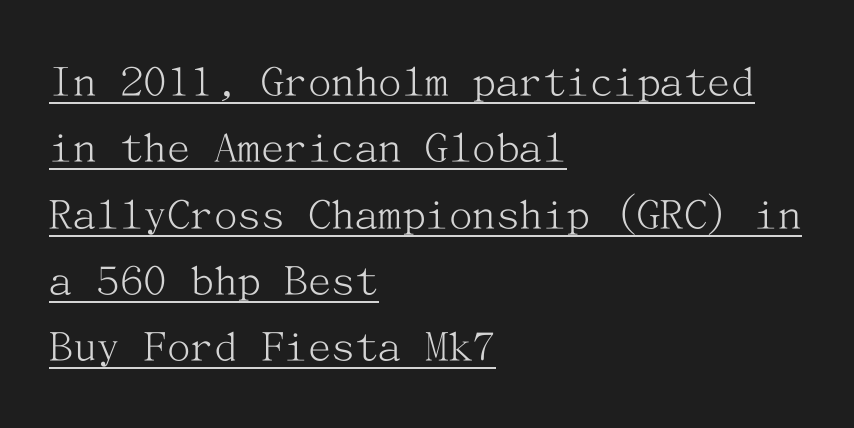
{"serif": "yes", "italic": "no", "bold": "no", "weight": "light", "width": "normal", "stroke_contrast": "medium", "x_height": "medium", "underline": "yes", "align": "left", "line_spacing": "normal", "line_spacing_ratio": 1.41, "letter_spacing": "normal", "letter_spacing_em": 0.0, "glyph_px": 47}
